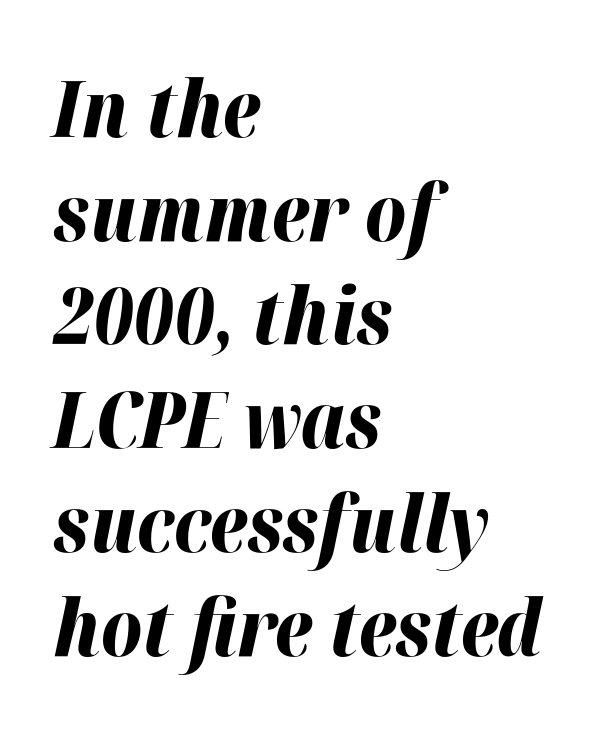
The image shows 78 px bold type, italic (leaning right); set left-aligned, normal line spacing (1.33x), normal letter spacing, not underlined; high stroke contrast and a medium x-height.
